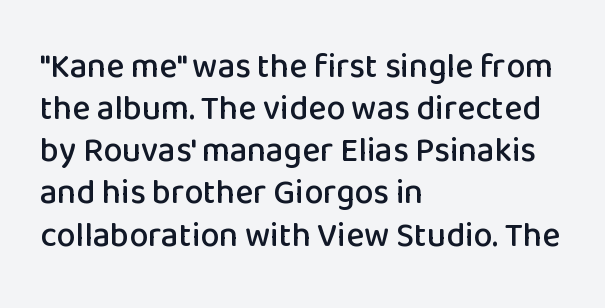
{"serif": "no", "italic": "no", "width": "normal", "stroke_contrast": "low", "x_height": "medium", "monospaced": "no", "underline": "no", "align": "left", "line_spacing_ratio": 1.24, "letter_spacing": "normal", "letter_spacing_em": 0.0, "glyph_px": 34}
